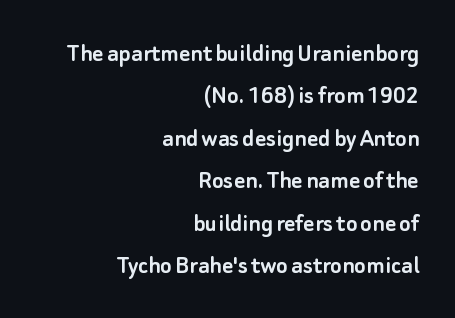
The image shows 27 px text type, upright; set right-aligned, normal line spacing (1.57x), normal letter spacing, not underlined.
